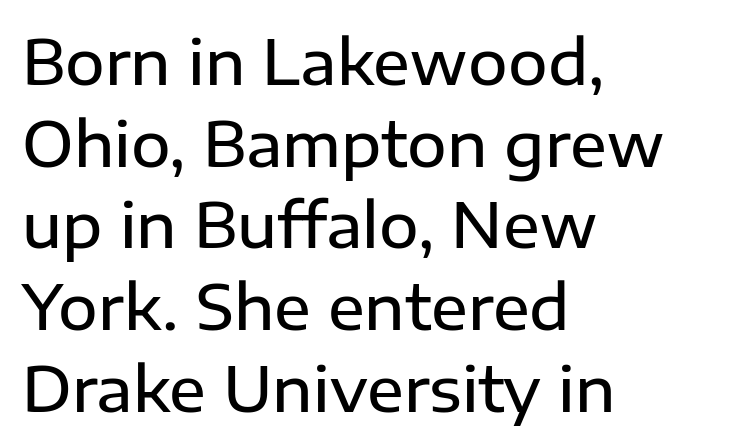
{"serif": "no", "italic": "no", "bold": "semi", "weight": "semibold", "width": "normal", "stroke_contrast": "low", "x_height": "medium", "monospaced": "no", "underline": "no", "align": "left", "line_spacing": "normal", "line_spacing_ratio": 1.34, "letter_spacing": "normal", "letter_spacing_em": 0.0, "glyph_px": 61}
